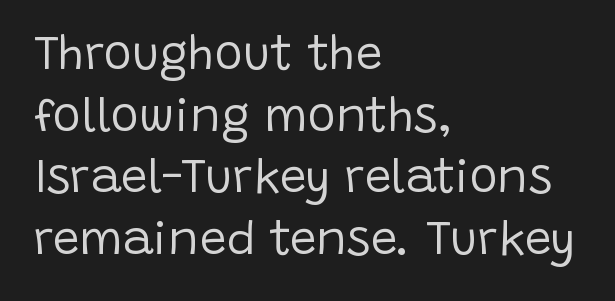
Is the letter spacing exaggerated? No — it looks like the ordinary default. A student would call this left alignment; a typographer would say flush left, rag right. The words here are not underlined. This sample uses a sans-serif face. Notice how the stems are strictly vertical — no italics here.
